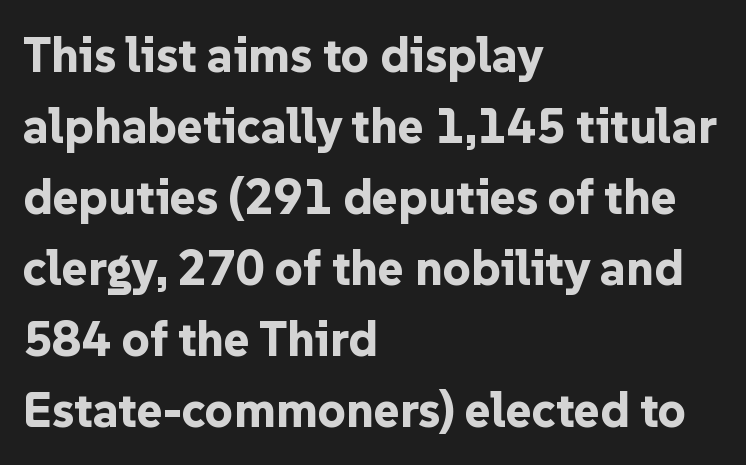
The image shows 49 px bold sans-serif type, upright; set left-aligned, normal line spacing (1.45x), normal letter spacing, not underlined; low stroke contrast and a medium x-height.
